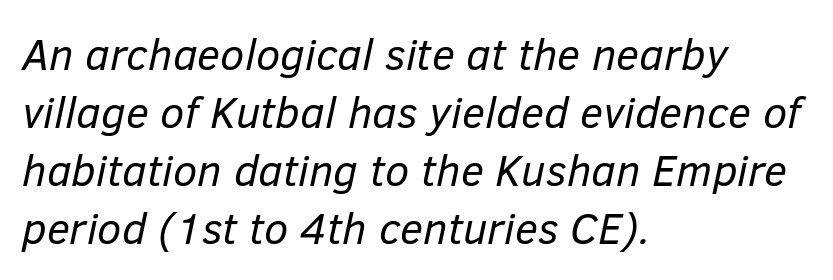
The image shows 44 px regular-weight type, italic (leaning right); set left-aligned, normal line spacing (1.32x), normal letter spacing, not underlined; low stroke contrast and a medium x-height.
